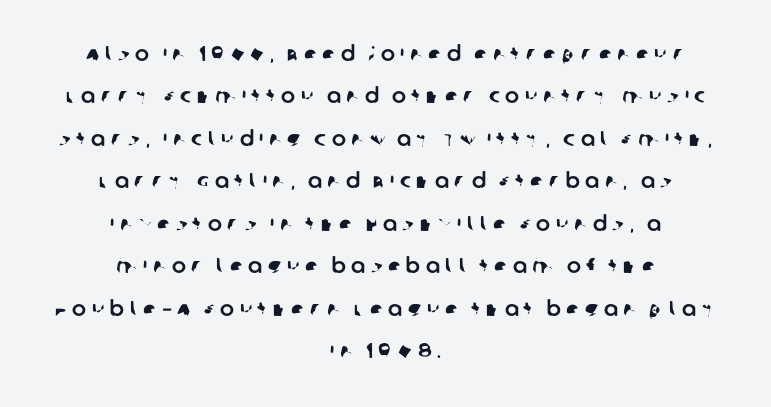
{"underline": "no", "align": "center", "line_spacing": "loose", "line_spacing_ratio": 2.02, "letter_spacing": "wide", "letter_spacing_em": 0.26, "glyph_px": 21}
